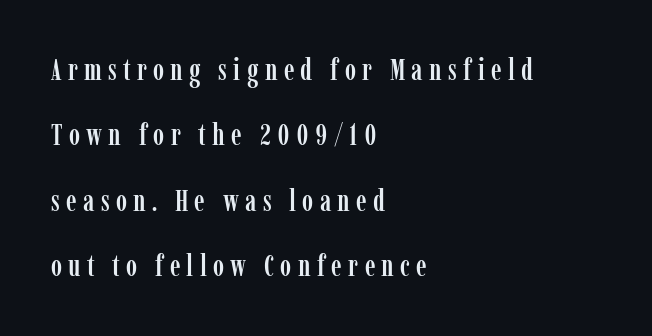
The image shows 30 px condensed serif type, upright; set left-aligned, loose line spacing (2.18x), unusually wide letter spacing (+0.21 em), not underlined; low stroke contrast and a medium x-height.
